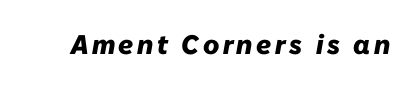
The image shows 27 px bold type, italic (leaning right); set not underlined.
